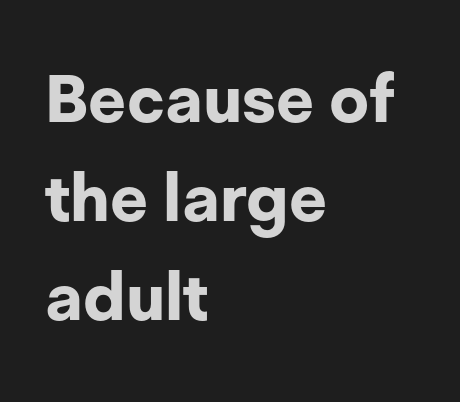
The space directly below the letters is spotless. Heavy-handed strokes throughout: this text is bold. Default kerning and tracking; the words read as compact shapes. Characters remain perfectly vertical along every line. Line starts are locked; line ends wander. The glyphs in this specimen are sans serif.
